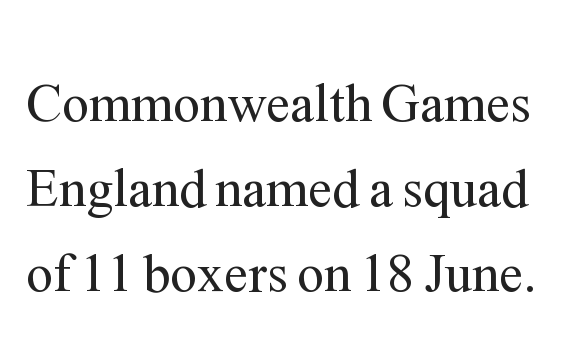
Check under the words: just untouched page. Nobody touched the tracking dial on this one. These lines are rendered in a variable-pitch font. Quick note: not italic, upright.
